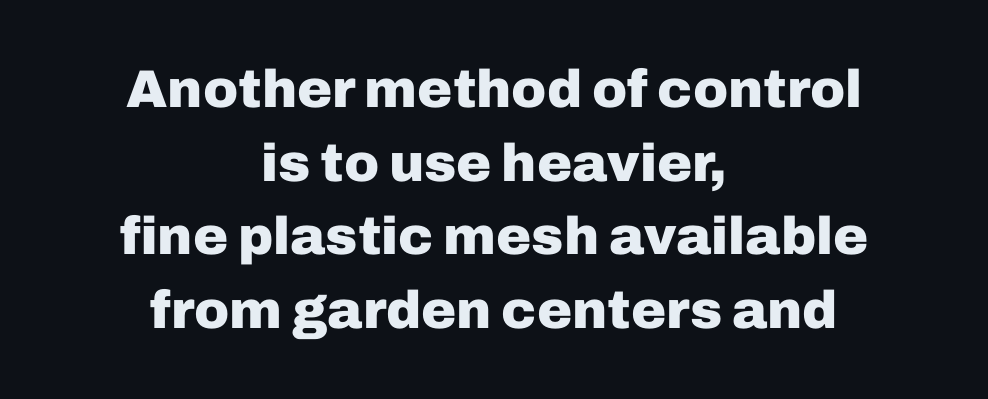
{"serif": "no", "italic": "no", "bold": "yes", "weight": "heavy", "width": "normal", "stroke_contrast": "low", "x_height": "medium", "monospaced": "no", "underline": "no", "align": "center", "line_spacing": "normal", "line_spacing_ratio": 1.39, "letter_spacing": "normal", "letter_spacing_em": 0.0, "glyph_px": 53}
